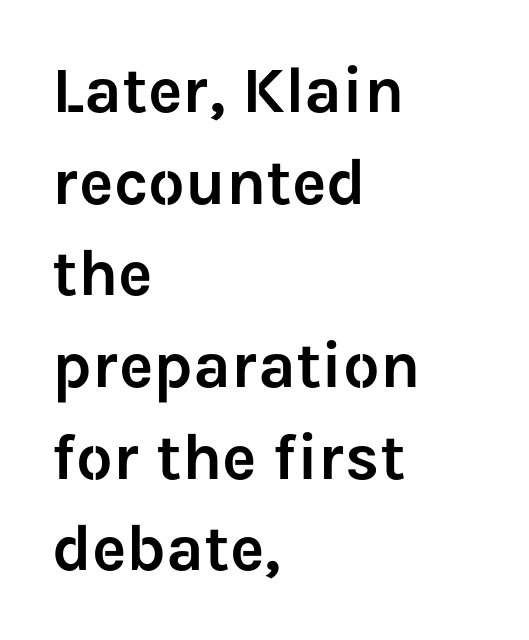
The image shows 65 px sans-serif type, upright; set left-aligned, normal line spacing (1.41x), normal letter spacing, not underlined; low stroke contrast and a medium x-height.
